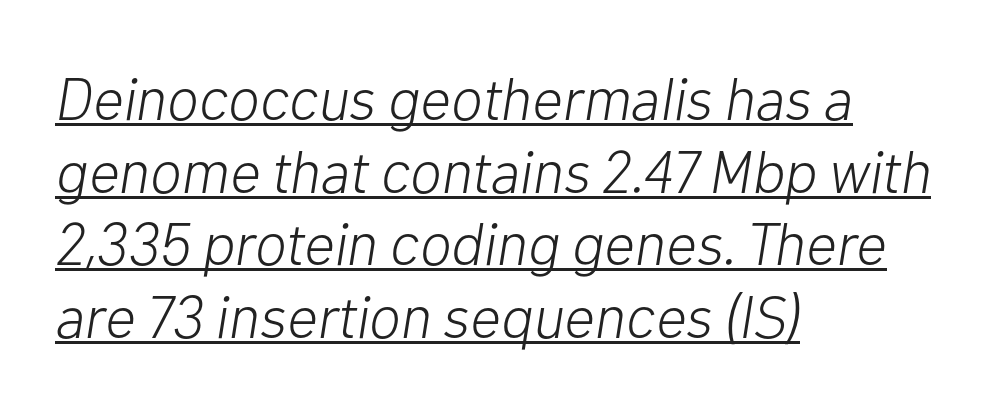
Q: Is the text bold? A: No.
Q: Is the text italic (slanted)? A: Yes, it leans right by about 10 degrees.
Q: Is the text underlined? A: Yes.
Q: How is the paragraph aligned? A: Left-aligned.
Q: Is the spacing between letters normal or unusually wide? A: Normal.
Q: Width (condensed, normal, or wide)? A: Normal.
Q: Stroke contrast? A: Low.
Q: x-height? A: Medium.
Q: Monospaced? A: No.
